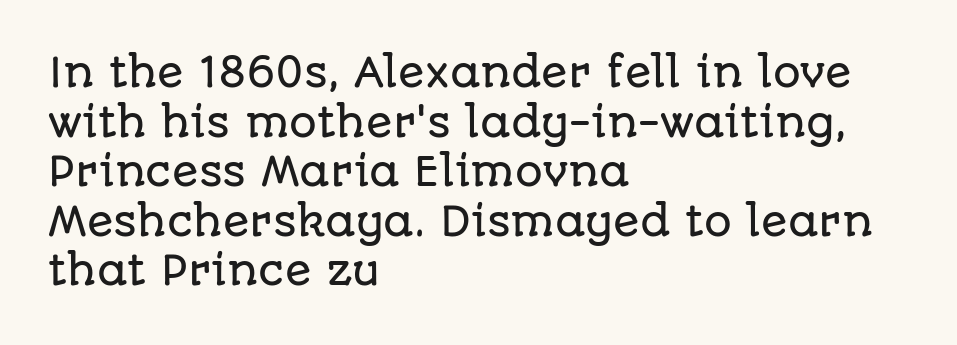
The image shows 39 px sans-serif type, upright; set left-aligned, normal line spacing (1.27x), normal letter spacing, not underlined; low stroke contrast and a large x-height.
